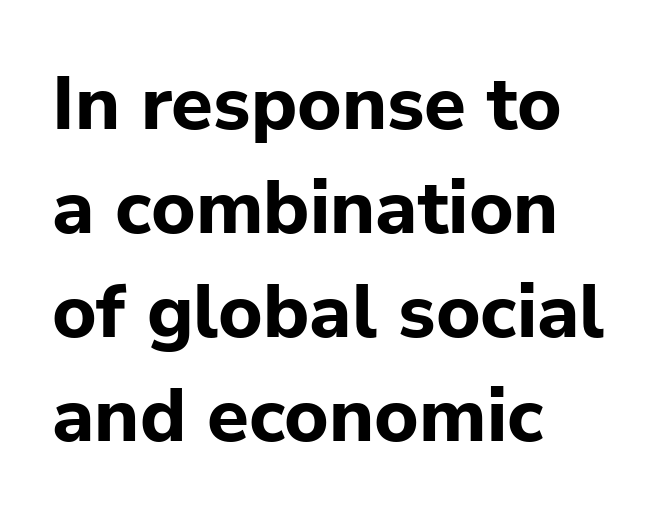
{"serif": "no", "italic": "no", "bold": "yes", "weight": "bold", "width": "normal", "stroke_contrast": "low", "x_height": "medium", "monospaced": "no", "underline": "no", "align": "left", "line_spacing": "normal", "line_spacing_ratio": 1.37, "letter_spacing": "normal", "letter_spacing_em": 0.0, "glyph_px": 76}
